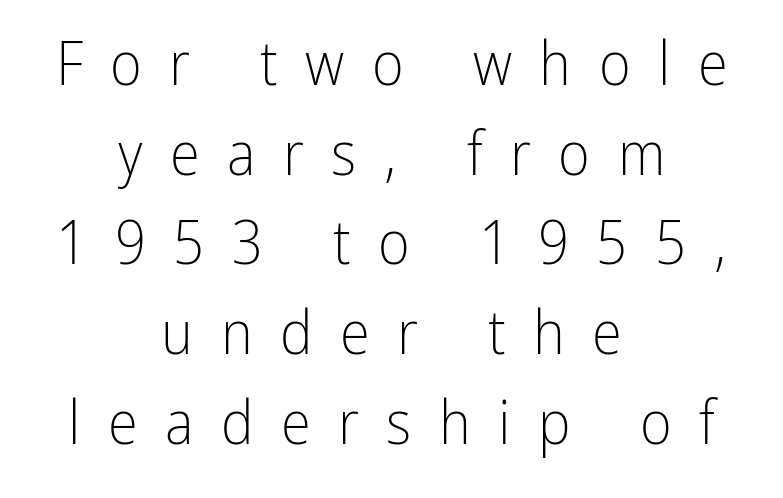
The image shows 61 px light, condensed sans-serif type, upright; set centered, normal line spacing (1.47x), unusually wide letter spacing (+0.45 em), not underlined; low stroke contrast and a medium x-height.
